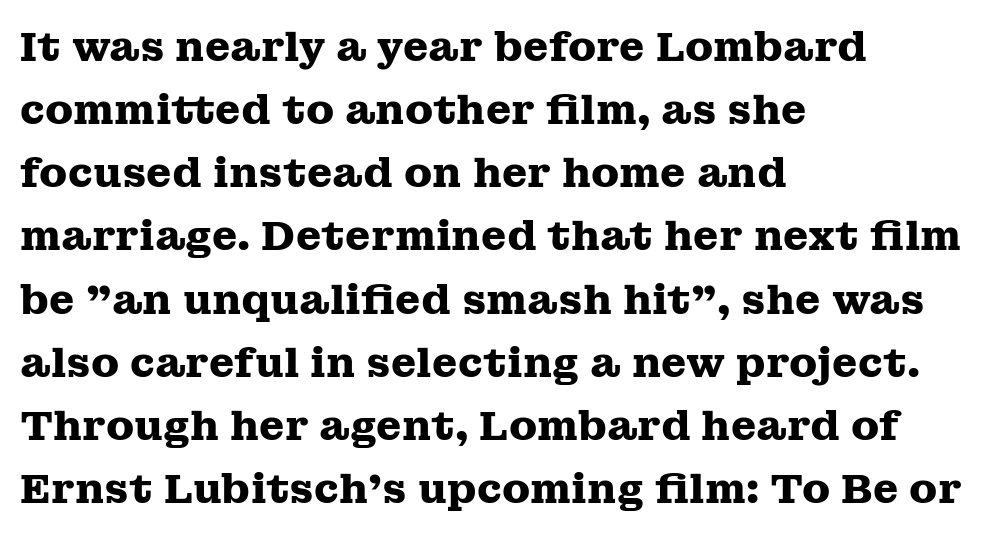
Q: Is the text bold? A: Yes.
Q: Is the text italic (slanted)? A: No, it is upright.
Q: Is the typeface a serif or a sans-serif typeface? A: Serif.
Q: Is the text underlined? A: No.
Q: How is the paragraph aligned? A: Left-aligned.
Q: Is the spacing between letters normal or unusually wide? A: Normal.
Q: Is the spacing between lines tight, normal or loose? A: Normal.
Q: Width (condensed, normal, or wide)? A: Wide.
Q: Stroke contrast? A: Medium.
Q: x-height? A: Medium.
Q: Monospaced? A: No.
